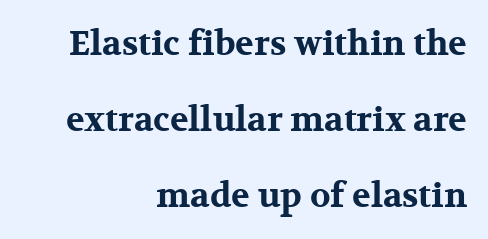
These lines are composed in type with serifs. Descenders are the only things crossing below the line. You could not count columns in this text — the font is proportionally spaced. You could call the tracking neutral — neither tight nor loose. Look at the stroke-to-counter ratio: heavy, a bold.
